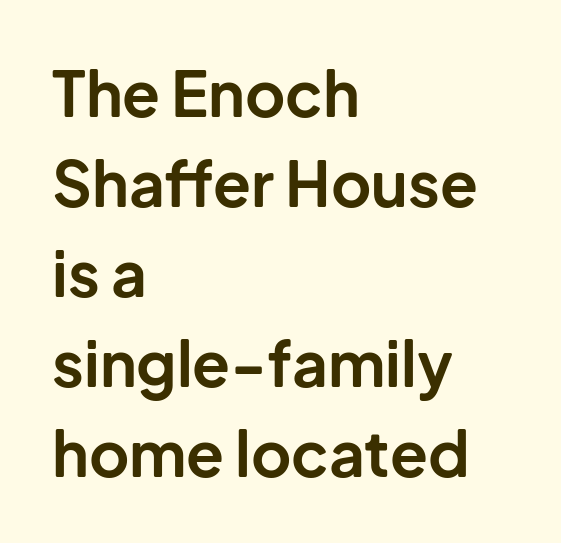
The image shows 62 px bold sans-serif type, upright; set left-aligned, normal line spacing (1.45x), normal letter spacing, not underlined; low stroke contrast and a medium x-height.
